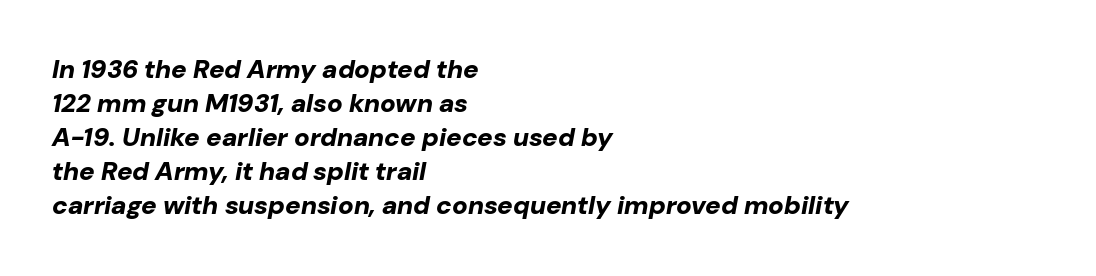
The image shows 26 px bold type, italic (leaning right); set left-aligned, normal line spacing (1.31x), normal letter spacing, not underlined.
